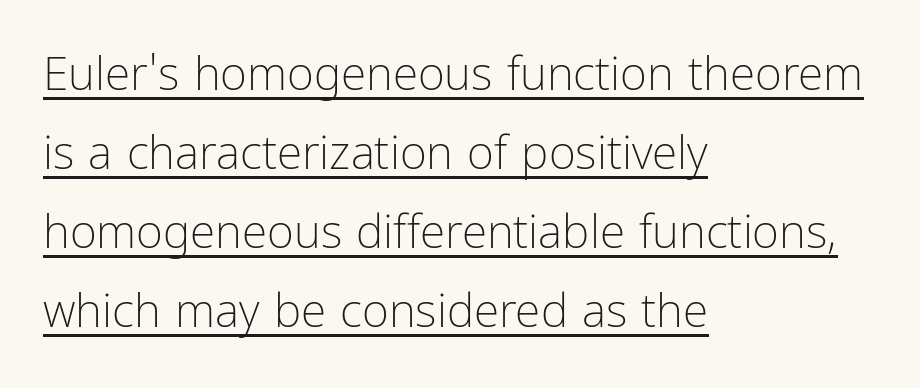
Each line of the rendering has a horizontal stroke beneath the glyphs. Short note: letters normally spaced. Look at the bottom of the vertical strokes: they stop flat, with no serifs. The passage shown is typed in a proportional face where columns would drift. If you drew a line through each stem, it would be perfectly vertical.
